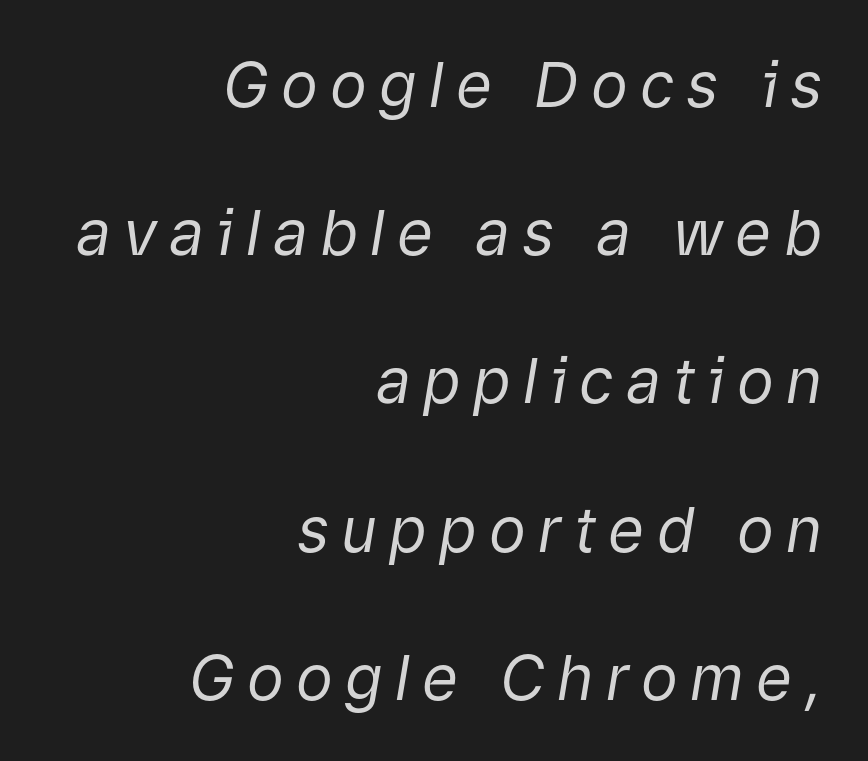
{"italic": "yes", "lean": "right", "slant_degrees": 9, "bold": "no", "weight": "regular", "width": "normal", "stroke_contrast": "low", "x_height": "medium", "monospaced": "no", "underline": "no", "align": "right", "line_spacing": "loose", "line_spacing_ratio": 2.39, "letter_spacing": "wide", "letter_spacing_em": 0.2, "glyph_px": 62}
